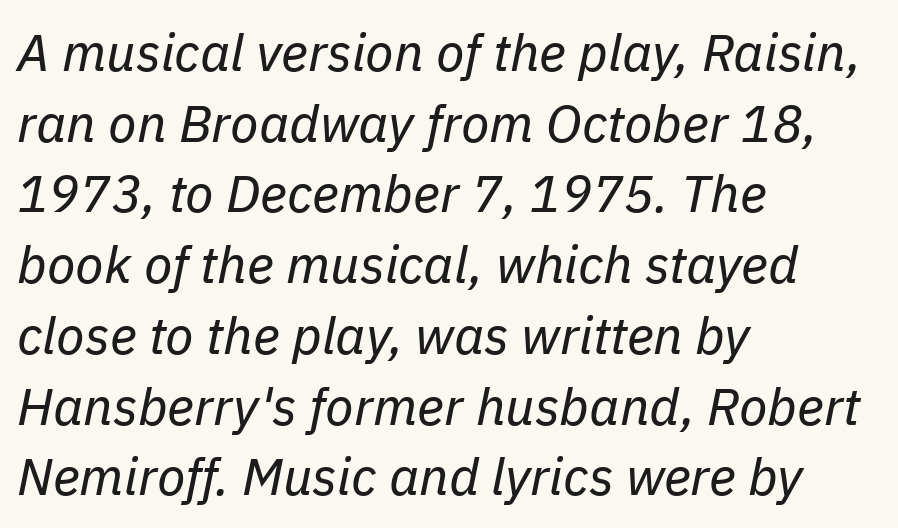
The image shows 52 px regular-weight type, italic (leaning right); set left-aligned, normal line spacing (1.36x), normal letter spacing, not underlined; low stroke contrast and a medium x-height.
